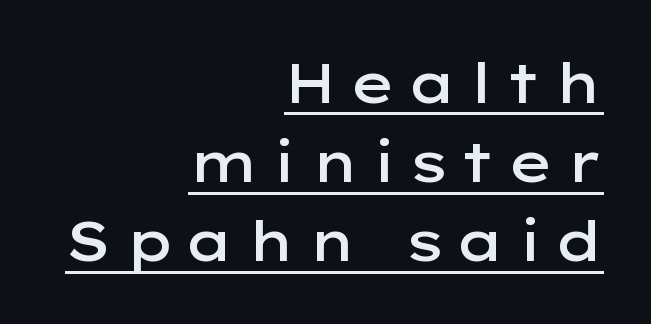
{"serif": "no", "italic": "no", "bold": "semi", "weight": "semibold", "width": "wide", "stroke_contrast": "low", "x_height": "medium", "monospaced": "no", "underline": "yes", "align": "right", "line_spacing": "normal", "line_spacing_ratio": 1.44, "letter_spacing": "wide", "letter_spacing_em": 0.21, "glyph_px": 55}
